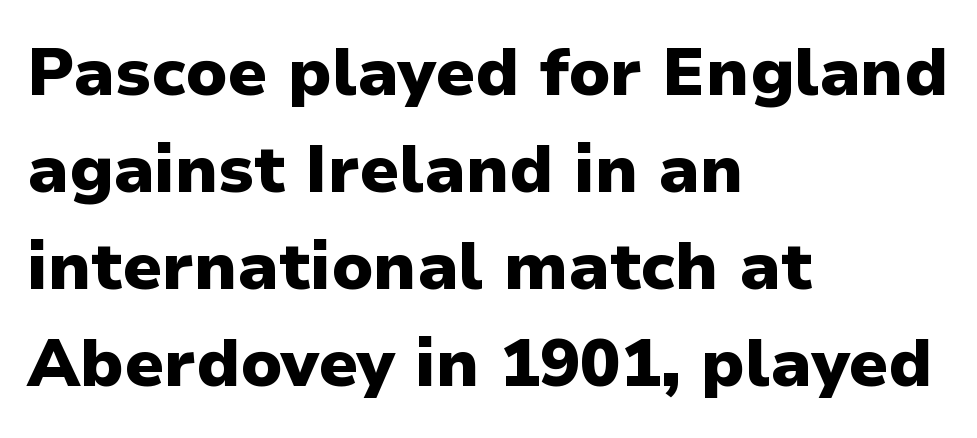
Q: Is the text bold? A: Yes.
Q: Is the text italic (slanted)? A: No, it is upright.
Q: Is the typeface a serif or a sans-serif typeface? A: Sans-serif.
Q: Is the text underlined? A: No.
Q: How is the paragraph aligned? A: Left-aligned.
Q: Is the spacing between letters normal or unusually wide? A: Normal.
Q: Is the spacing between lines tight, normal or loose? A: Normal.
Q: Width (condensed, normal, or wide)? A: Normal.
Q: Stroke contrast? A: Low.
Q: x-height? A: Medium.
Q: Monospaced? A: No.
